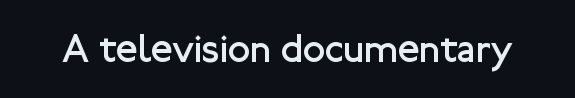
{"serif": "no", "italic": "no", "bold": "no", "weight": "regular", "width": "normal", "stroke_contrast": "low", "x_height": "medium", "monospaced": "no", "underline": "no", "letter_spacing": "normal", "letter_spacing_em": 0.0, "glyph_px": 40}
